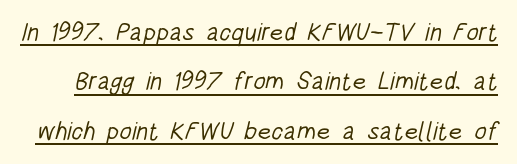
Q: Is the text bold? A: No.
Q: Is the text underlined? A: Yes.
Q: Is the spacing between letters normal or unusually wide? A: Normal.
Q: Is the spacing between lines tight, normal or loose? A: Loose.
